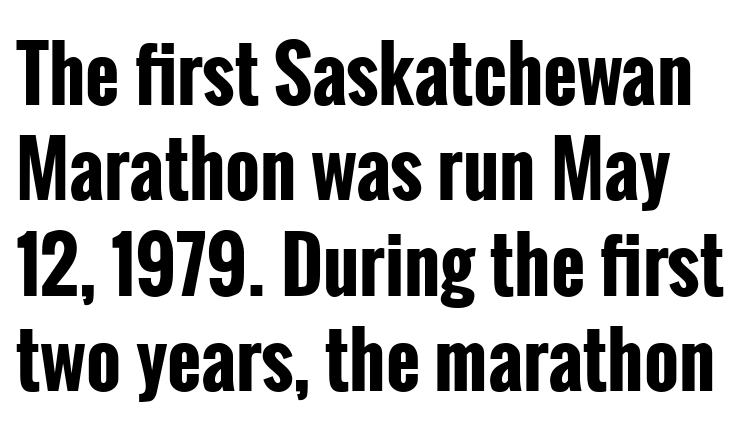
Q: Is the text bold? A: Yes.
Q: Is the text italic (slanted)? A: No, it is upright.
Q: Is the typeface a serif or a sans-serif typeface? A: Sans-serif.
Q: Is the text underlined? A: No.
Q: Is the spacing between letters normal or unusually wide? A: Normal.
Q: Is the spacing between lines tight, normal or loose? A: Normal.
Q: Width (condensed, normal, or wide)? A: Condensed.
Q: Stroke contrast? A: Low.
Q: x-height? A: Medium.
Q: Monospaced? A: No.
